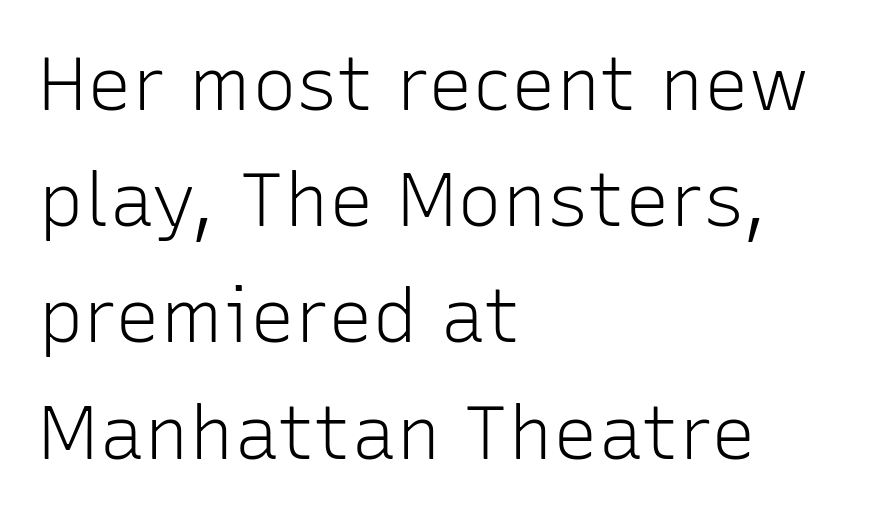
{"serif": "no", "italic": "no", "bold": "no", "weight": "light", "width": "normal", "stroke_contrast": "low", "x_height": "medium", "monospaced": "no", "underline": "no", "align": "left", "line_spacing": "normal", "line_spacing_ratio": 1.55, "letter_spacing": "normal", "letter_spacing_em": 0.0, "glyph_px": 75}
